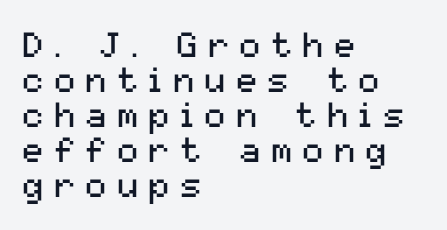
Typeset ragged right — the left edge is the straight one. This is not heavy type; no bold has been used. The type is letterspaced generously, with wide tracking. Font category for this specimen: sans-serif. Honestly, the rows look squashed on top of each other. A typesetter would call this proportional, since set widths differ per character.
